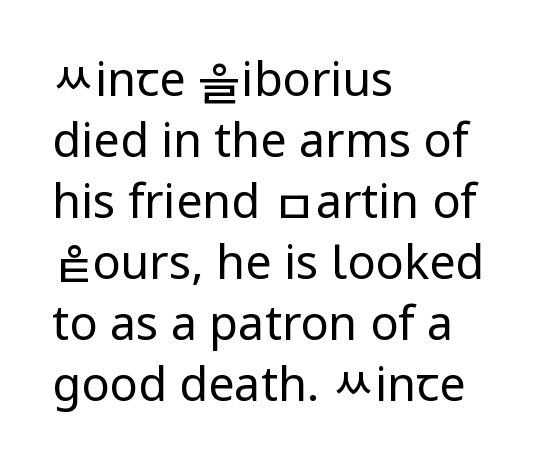
Q: Is the text bold? A: No.
Q: Is the text italic (slanted)? A: No, it is upright.
Q: Is the typeface a serif or a sans-serif typeface? A: Sans-serif.
Q: Is the text underlined? A: No.
Q: How is the paragraph aligned? A: Left-aligned.
Q: Is the spacing between letters normal or unusually wide? A: Normal.
Q: Is the spacing between lines tight, normal or loose? A: Normal.
Q: Width (condensed, normal, or wide)? A: Normal.
Q: Stroke contrast? A: Low.
Q: x-height? A: Medium.
Q: Monospaced? A: No.
